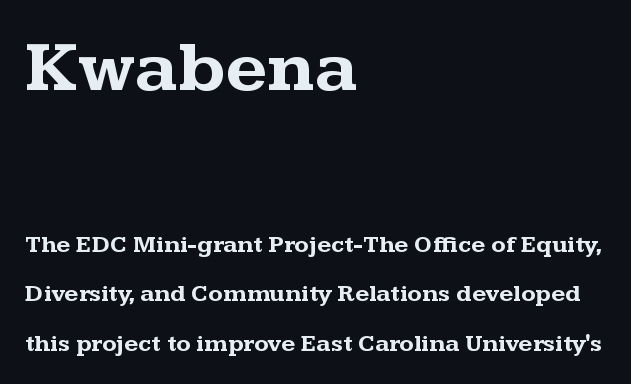
The image shows 72 px bold, wide serif type, upright; set left-aligned, loose line spacing (2.05x), normal letter spacing, not underlined; the first (top) block is 3.0x larger; medium stroke contrast and a medium x-height.
